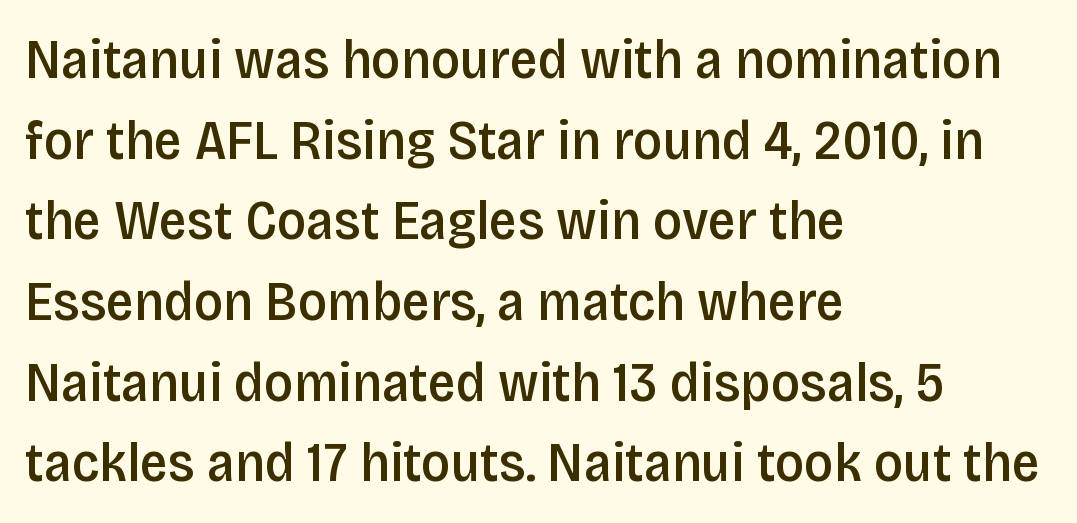
{"serif": "no", "italic": "no", "bold": "semi", "weight": "semibold", "width": "condensed", "stroke_contrast": "low", "x_height": "large", "monospaced": "no", "underline": "no", "align": "left", "line_spacing": "normal", "line_spacing_ratio": 1.44, "letter_spacing": "normal", "letter_spacing_em": 0.0, "glyph_px": 56}
